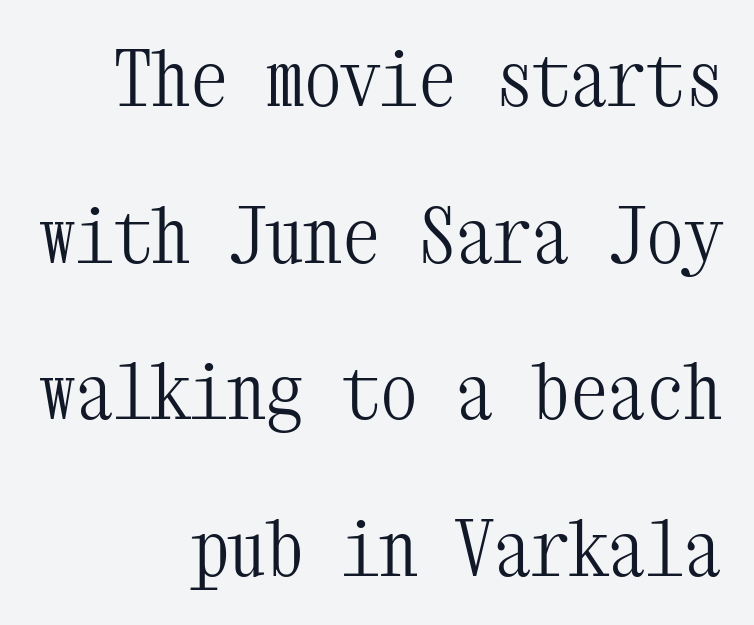
The rendering keeps characters at their native spacing. Layout note: lines flush right. I'd call this a serif setting — the letters wear small feet. The specimen reads as upright at a glance. The passage shown stacks its lines with a broad gap.
